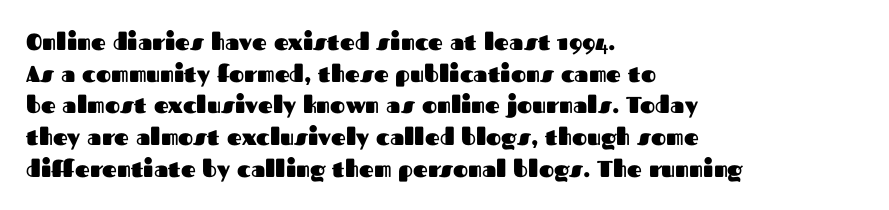
{"italic": "no", "bold": "yes", "underline": "no", "align": "left", "line_spacing": "normal", "line_spacing_ratio": 1.38, "letter_spacing": "normal", "letter_spacing_em": 0.0, "glyph_px": 23}
